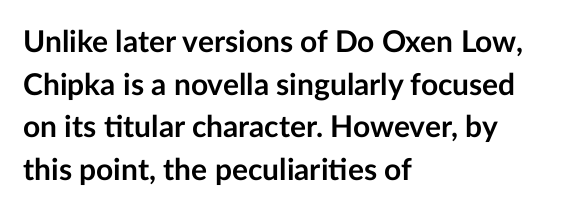
The image shows 30 px semibold sans-serif type, upright; set left-aligned, normal line spacing (1.42x), normal letter spacing, not underlined; low stroke contrast and a medium x-height.
